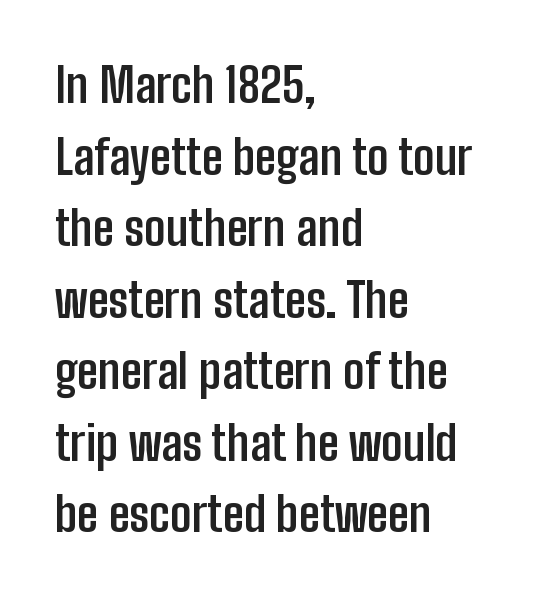
Horizontal bands of white between lines are of average thickness. Look at the stroke-to-counter ratio: heavy, a bold. The rendering uses natural spacing where letterforms have individual widths. Every character sits straight up, as roman type does.
